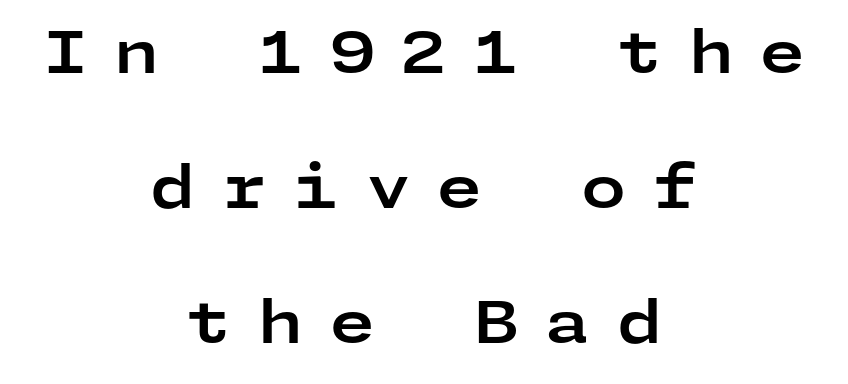
Q: Is the text bold? A: Yes.
Q: Is the text italic (slanted)? A: No, it is upright.
Q: Is the typeface a serif or a sans-serif typeface? A: Sans-serif.
Q: Is the text underlined? A: No.
Q: How is the paragraph aligned? A: Centered.
Q: Is the spacing between letters normal or unusually wide? A: Unusually wide.
Q: Is the spacing between lines tight, normal or loose? A: Loose.
Q: Width (condensed, normal, or wide)? A: Wide.
Q: Stroke contrast? A: Low.
Q: x-height? A: Medium.
